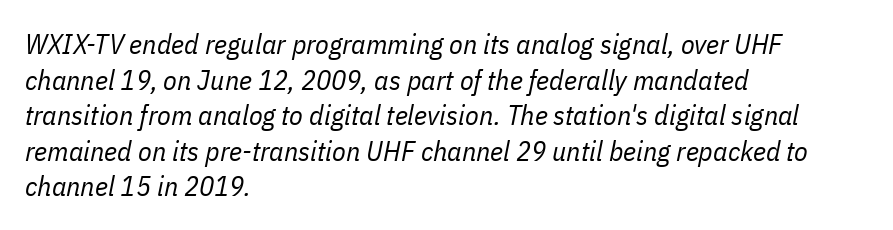
The image shows 28 px regular-weight, condensed type, italic (leaning right); set left-aligned, normal line spacing (1.27x), normal letter spacing, not underlined; low stroke contrast and a medium x-height.
